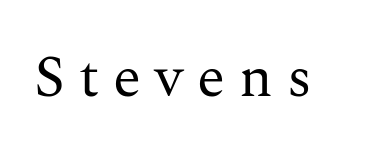
The image shows 58 px regular-weight serif type, upright; set unusually wide letter spacing (+0.24 em), not underlined; medium stroke contrast and a medium x-height.
